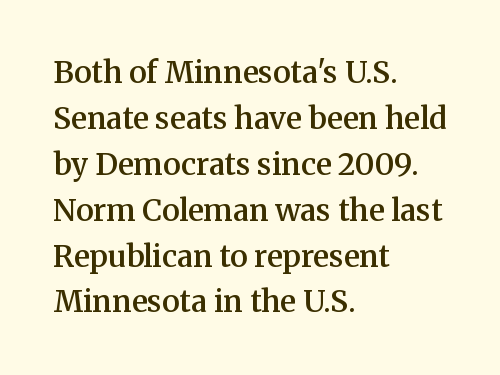
The image shows 30 px semibold serif type, upright; set left-aligned, normal line spacing (1.53x), normal letter spacing, not underlined; medium stroke contrast and a medium x-height.
